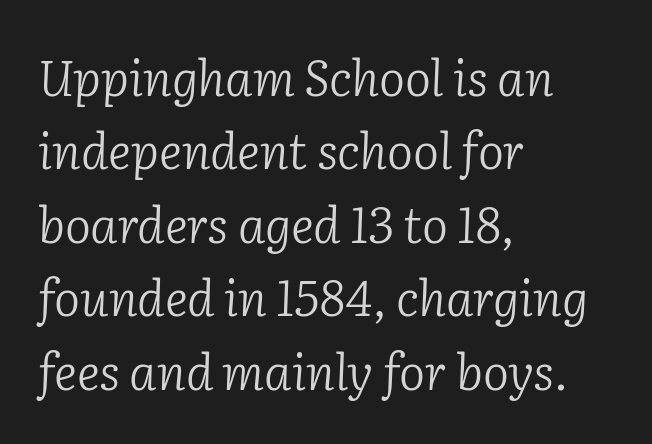
Q: Is the text bold? A: No.
Q: Is the text italic (slanted)? A: Yes, it leans right by about 2 degrees.
Q: Is the typeface a serif or a sans-serif typeface? A: Serif.
Q: Is the text underlined? A: No.
Q: How is the paragraph aligned? A: Left-aligned.
Q: Is the spacing between letters normal or unusually wide? A: Normal.
Q: Is the spacing between lines tight, normal or loose? A: Normal.
Q: Width (condensed, normal, or wide)? A: Normal.
Q: Stroke contrast? A: Low.
Q: x-height? A: Medium.
Q: Monospaced? A: No.
